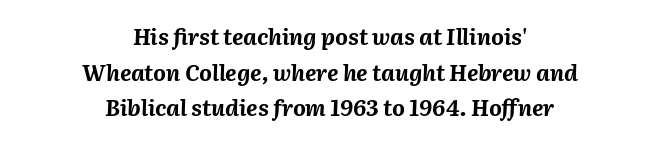
{"italic": "yes", "lean": "right", "slant_degrees": 2, "bold": "yes", "underline": "no", "align": "center", "line_spacing": "normal", "line_spacing_ratio": 1.62, "letter_spacing": "normal", "letter_spacing_em": 0.0, "glyph_px": 22}
